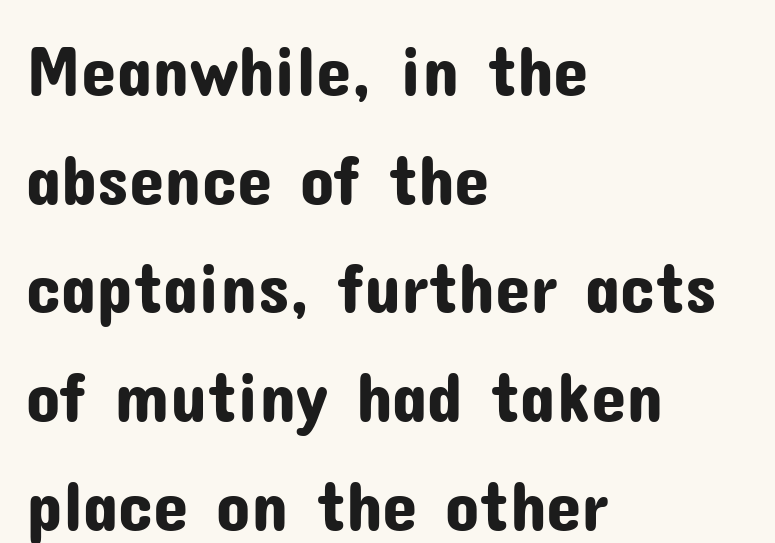
The image shows 71 px sans-serif type, upright; set left-aligned, normal line spacing (1.53x), normal letter spacing, not underlined; low stroke contrast and a medium x-height.
